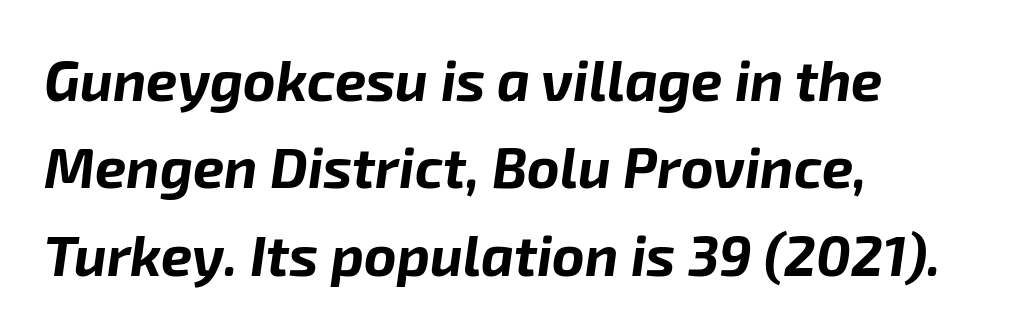
Which margin do the lines hug? The left one — the right edge is uneven. Here the designer chose a conventional face with non-uniform glyph widths. As a designer I'd log this as weight 700, bold. Here the glyphs are tracked normally, forming tight word shapes. Is the type slanted? Yes — the strokes lean at a clear angle. Has an underline been added? It has not.
